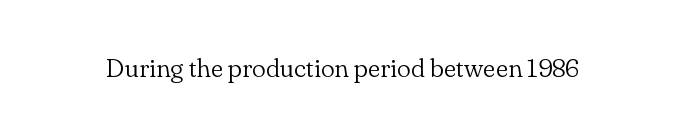
{"italic": "no", "bold": "no", "underline": "no", "letter_spacing": "normal", "letter_spacing_em": 0.0, "glyph_px": 26}
